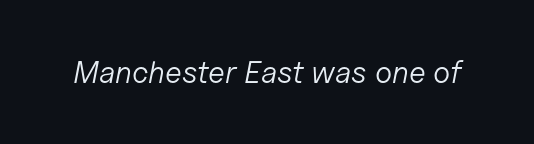
The image shows 31 px light type, italic (leaning right); set normal letter spacing, not underlined; low stroke contrast and a medium x-height.
